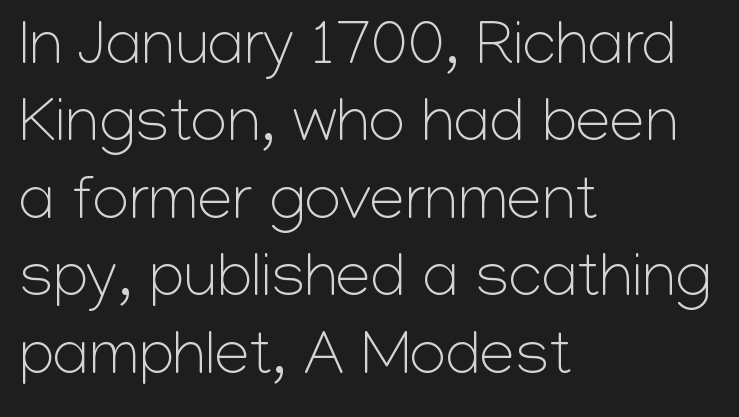
Q: Is the text bold? A: No.
Q: Is the text italic (slanted)? A: No, it is upright.
Q: Is the typeface a serif or a sans-serif typeface? A: Sans-serif.
Q: Is the text underlined? A: No.
Q: How is the paragraph aligned? A: Left-aligned.
Q: Is the spacing between letters normal or unusually wide? A: Normal.
Q: Width (condensed, normal, or wide)? A: Normal.
Q: Stroke contrast? A: Low.
Q: x-height? A: Medium.
Q: Monospaced? A: No.
